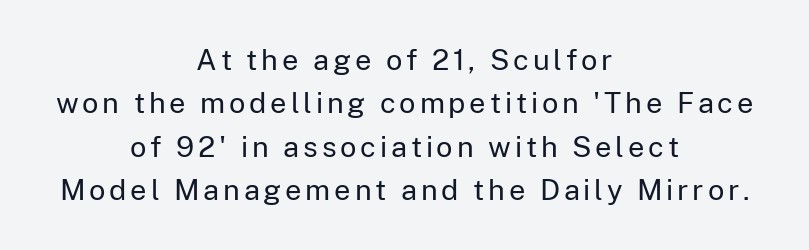
The image shows 29 px regular-weight sans-serif type, upright; set centered, normal line spacing (1.5x), not underlined; low stroke contrast and a medium x-height.
